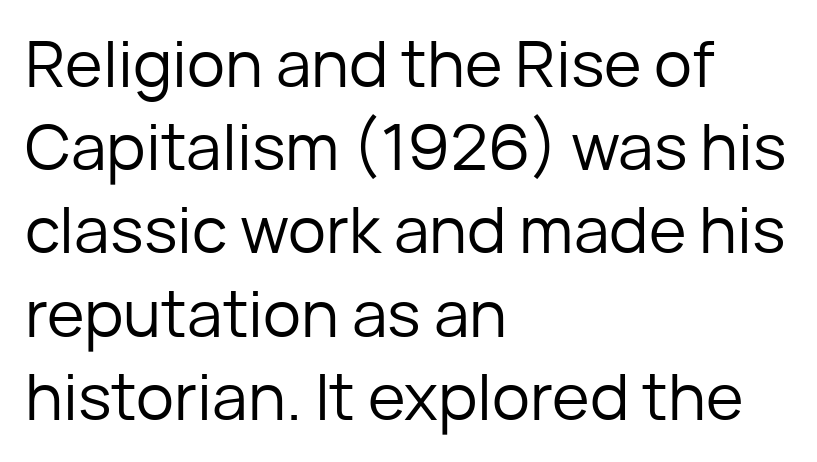
Q: Is the text bold? A: No.
Q: Is the text italic (slanted)? A: No, it is upright.
Q: Is the typeface a serif or a sans-serif typeface? A: Sans-serif.
Q: Is the text underlined? A: No.
Q: How is the paragraph aligned? A: Left-aligned.
Q: Is the spacing between letters normal or unusually wide? A: Normal.
Q: Is the spacing between lines tight, normal or loose? A: Normal.
Q: Width (condensed, normal, or wide)? A: Normal.
Q: Stroke contrast? A: Low.
Q: x-height? A: Medium.
Q: Monospaced? A: No.
